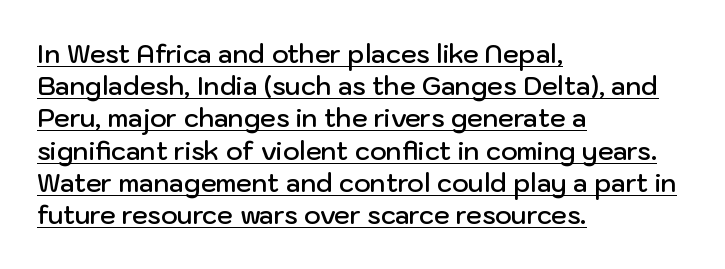
{"italic": "no", "bold": "semi", "underline": "yes", "align": "left", "line_spacing": "normal", "line_spacing_ratio": 1.29, "letter_spacing": "normal", "letter_spacing_em": 0.0, "glyph_px": 25}
